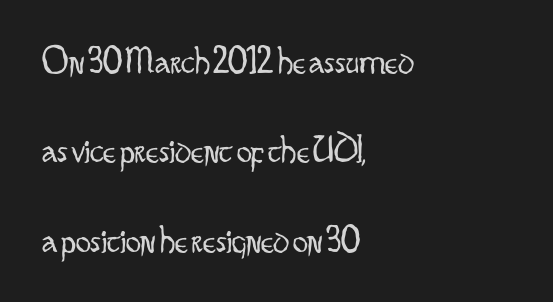
{"serif": "no", "italic": "no", "bold": "no", "weight": "light", "width": "condensed", "stroke_contrast": "low", "x_height": "small", "monospaced": "no", "underline": "no", "align": "left", "line_spacing": "loose", "line_spacing_ratio": 2.35, "letter_spacing": "normal", "letter_spacing_em": 0.0, "glyph_px": 38}
